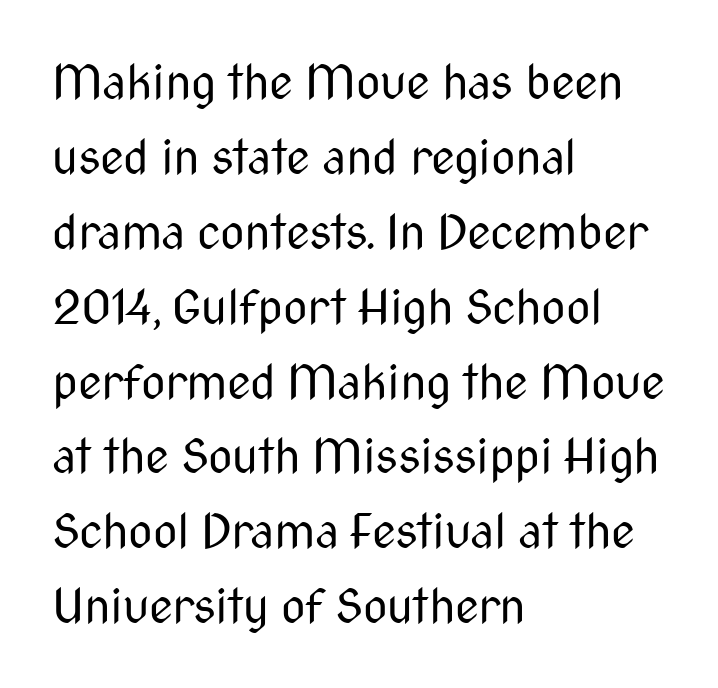
Q: Is the text bold? A: No.
Q: Is the text italic (slanted)? A: No, it is upright.
Q: Is the typeface a serif or a sans-serif typeface? A: Sans-serif.
Q: Is the text underlined? A: No.
Q: How is the paragraph aligned? A: Left-aligned.
Q: Is the spacing between letters normal or unusually wide? A: Normal.
Q: Is the spacing between lines tight, normal or loose? A: Normal.
Q: Width (condensed, normal, or wide)? A: Condensed.
Q: Stroke contrast? A: Medium.
Q: x-height? A: Medium.
Q: Monospaced? A: No.
